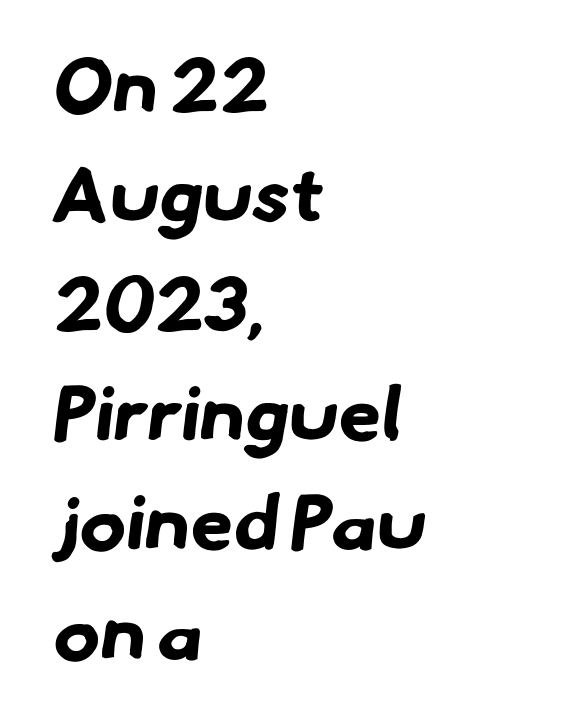
Q: Is the text bold? A: Yes.
Q: Is the typeface a serif or a sans-serif typeface? A: Sans-serif.
Q: Is the text underlined? A: No.
Q: How is the paragraph aligned? A: Left-aligned.
Q: Is the spacing between letters normal or unusually wide? A: Normal.
Q: Is the spacing between lines tight, normal or loose? A: Normal.
Q: Width (condensed, normal, or wide)? A: Normal.
Q: Stroke contrast? A: Low.
Q: x-height? A: Small.
Q: Monospaced? A: No.
